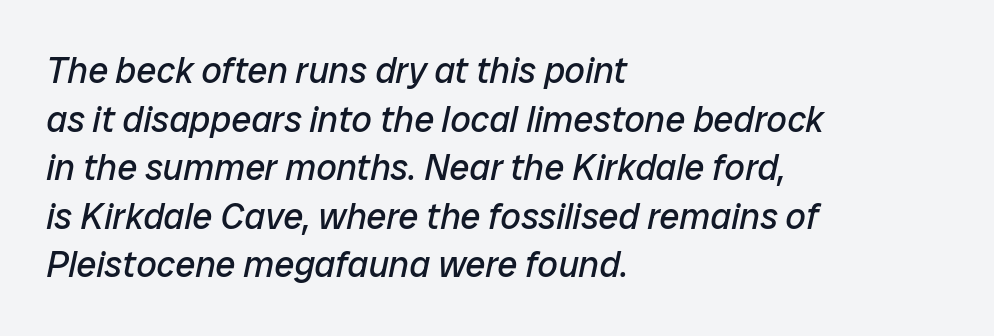
The image shows 36 px regular-weight type, italic (leaning right); set left-aligned, normal line spacing (1.35x), normal letter spacing, not underlined; low stroke contrast and a medium x-height.
